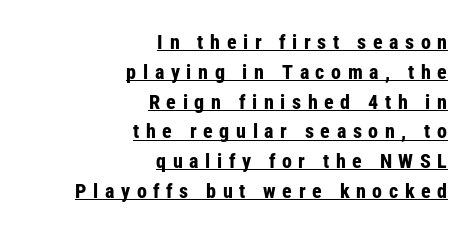
{"italic": "no", "bold": "yes", "underline": "yes", "align": "right", "line_spacing": "normal", "line_spacing_ratio": 1.49, "letter_spacing": "wide", "letter_spacing_em": 0.33, "glyph_px": 20}
